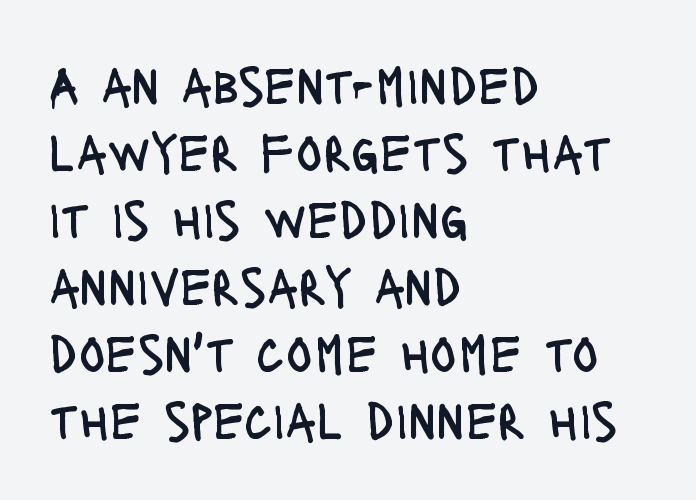
Q: Is the text bold? A: No.
Q: Is the text italic (slanted)? A: No, it is upright.
Q: Is the typeface a serif or a sans-serif typeface? A: Sans-serif.
Q: Is the text underlined? A: No.
Q: How is the paragraph aligned? A: Left-aligned.
Q: Is the spacing between letters normal or unusually wide? A: Normal.
Q: Width (condensed, normal, or wide)? A: Condensed.
Q: Stroke contrast? A: Low.
Q: x-height? A: Large.
Q: Monospaced? A: No.
